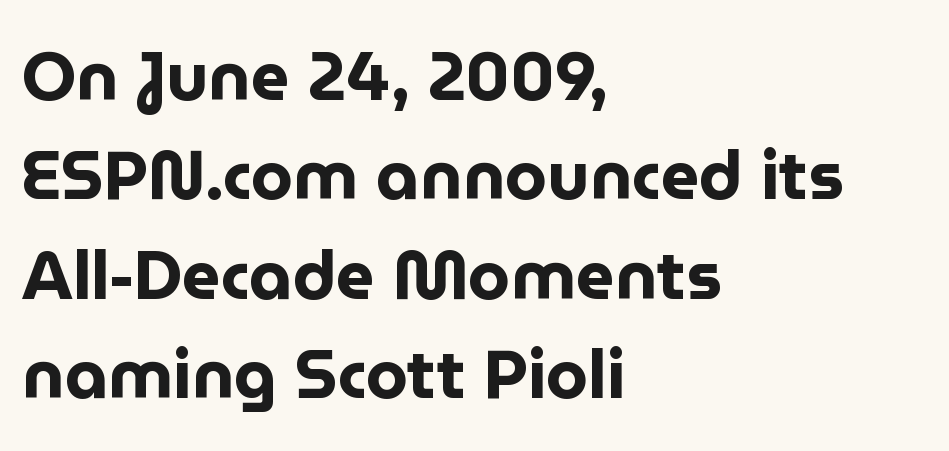
Summary of weight: heavy, a full bold. Reading down the block, your eye returns to a fixed left position each line. Is there any slant? The stems are plumb. Just letters on the line, the space beneath them empty. Default kerning and tracking; the words read as compact shapes. The face used here is proportionally spaced, like ordinary book or web type.
